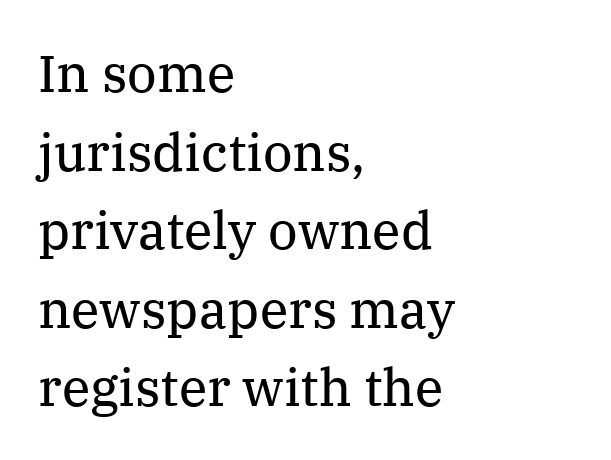
{"serif": "yes", "italic": "no", "bold": "no", "weight": "regular", "width": "normal", "stroke_contrast": "medium", "x_height": "medium", "monospaced": "no", "underline": "no", "align": "left", "line_spacing": "normal", "line_spacing_ratio": 1.51, "letter_spacing": "normal", "letter_spacing_em": 0.0, "glyph_px": 52}
